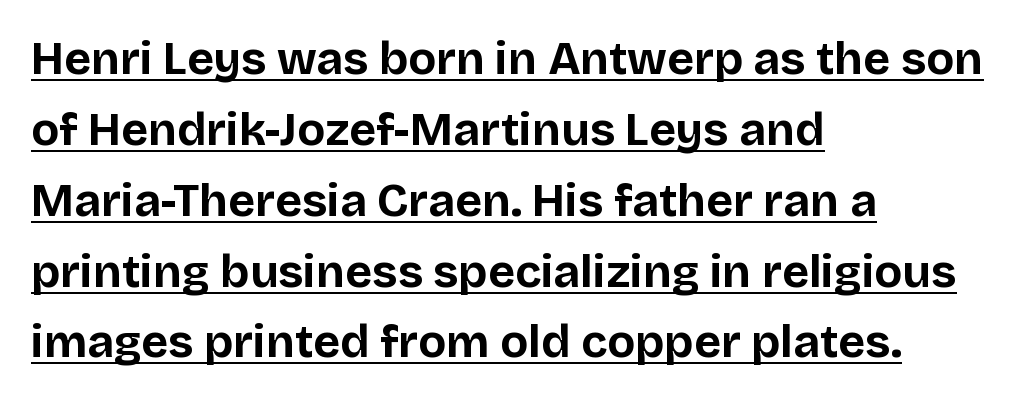
Compared with a centered layout, this one pins lines to the left instead. Nope, not italic — everything's standing straight. Do the characters align in a grid? No, the font is proportional. Strong, thick strokes mark this as bold type. Quick note: underline on. Honestly, the row spacing looks completely unremarkable.
